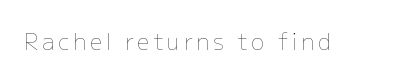
The image shows 22 px text type, upright; set not underlined.
